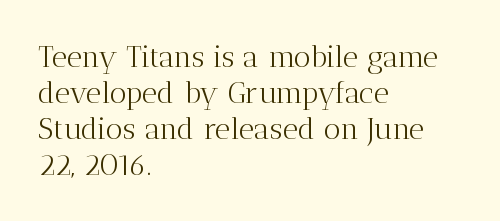
Do the letters lean? They stand straight. Each stroke keeps to a modest, everyday thickness or less. Character widths vary here, with narrow letters taking less room than wide ones. The horizontal fit of the characters is conventional and even. This rendering employs a face with finishing strokes, i.e., a serif.
